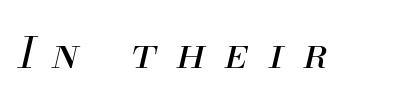
The image shows 43 px regular-weight type, italic (leaning right); set unusually wide letter spacing (+0.47 em), not underlined; medium stroke contrast and a small x-height.
